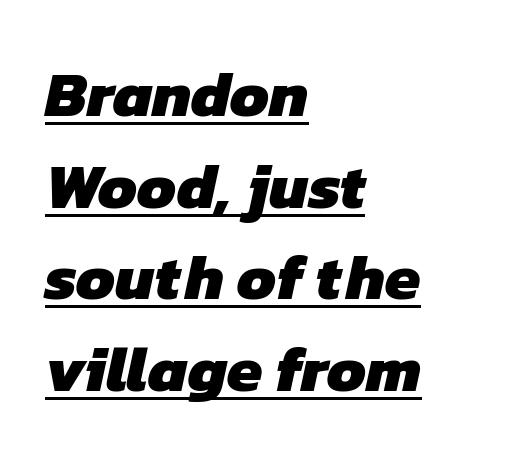
Q: Is the text bold? A: Yes.
Q: Is the typeface a serif or a sans-serif typeface? A: Sans-serif.
Q: Is the text underlined? A: Yes.
Q: How is the paragraph aligned? A: Left-aligned.
Q: Is the spacing between letters normal or unusually wide? A: Normal.
Q: Is the spacing between lines tight, normal or loose? A: Normal.
Q: Width (condensed, normal, or wide)? A: Normal.
Q: Stroke contrast? A: Low.
Q: x-height? A: Medium.
Q: Monospaced? A: No.
